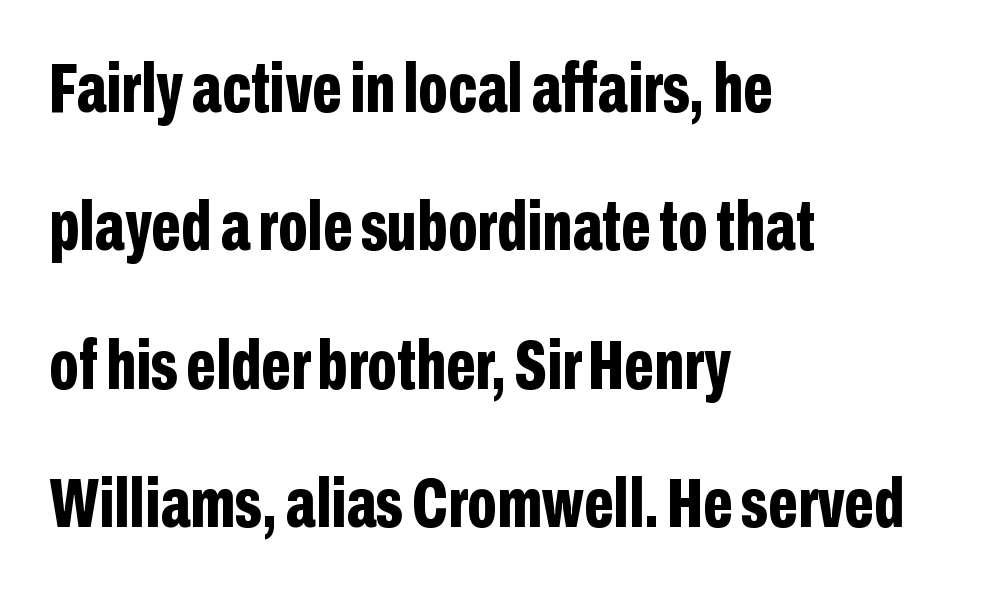
{"serif": "no", "italic": "no", "bold": "yes", "weight": "bold", "width": "condensed", "stroke_contrast": "low", "x_height": "medium", "monospaced": "no", "underline": "no", "align": "left", "line_spacing": "loose", "line_spacing_ratio": 1.95, "letter_spacing": "normal", "letter_spacing_em": 0.0, "glyph_px": 71}
